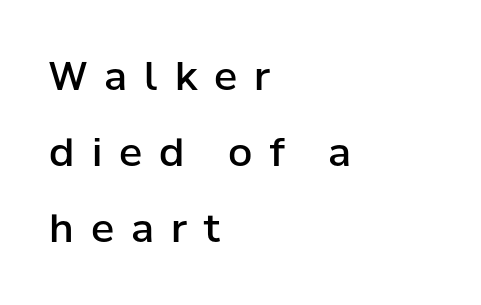
No word sits above an underline. The tracking reads as deliberately expanded to a designer's eye. The leading is generous, giving the passage an open texture. Where is the straight margin? On the left. This sample uses a sans-serif face. The glyphs have the mass of a demibold cut, below bold.
